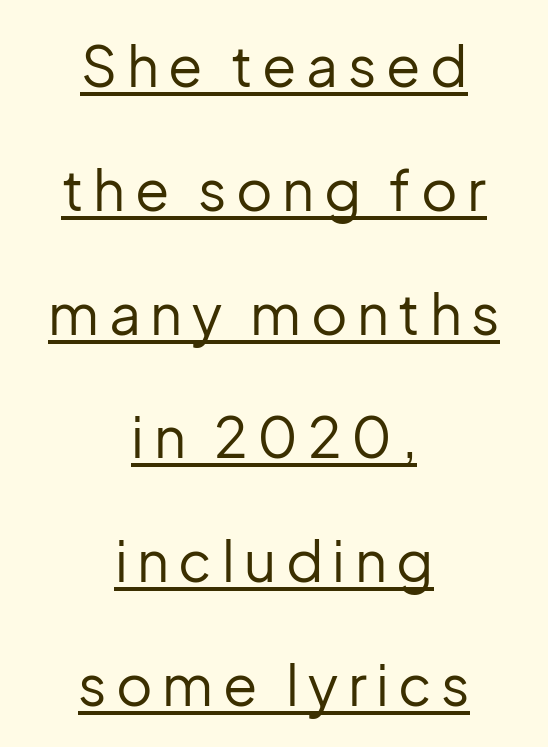
Q: Is the text bold? A: No.
Q: Is the text italic (slanted)? A: No, it is upright.
Q: Is the typeface a serif or a sans-serif typeface? A: Sans-serif.
Q: Is the text underlined? A: Yes.
Q: How is the paragraph aligned? A: Centered.
Q: Is the spacing between lines tight, normal or loose? A: Loose.
Q: Width (condensed, normal, or wide)? A: Normal.
Q: Stroke contrast? A: Low.
Q: x-height? A: Medium.
Q: Monospaced? A: No.
